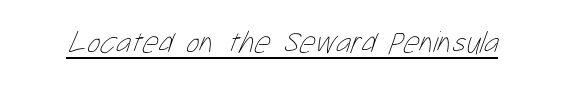
Q: Is the text bold? A: No.
Q: Is the text underlined? A: Yes.
Q: Is the spacing between letters normal or unusually wide? A: Normal.
Q: Width (condensed, normal, or wide)? A: Condensed.
Q: Stroke contrast? A: Low.
Q: x-height? A: Medium.
Q: Monospaced? A: No.
